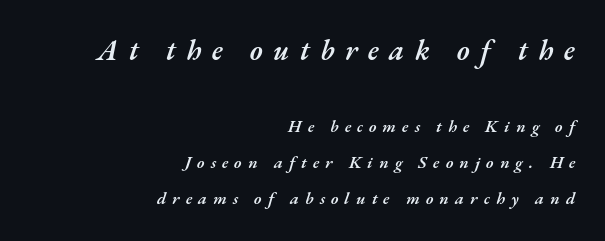
Every letter is mildly thick-stroked: semibold rather than bold. If you drew a line through each stem, it would be angled. Quick note: underline off. Spacing verdict: proportional, widths tailored to each character. This sample is right-justified, so line beginnings fall wherever the words allow.
